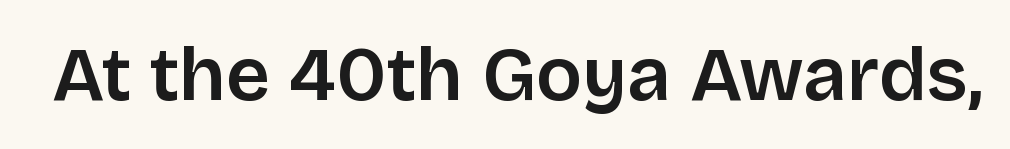
The passage shown has conventional tracking throughout. Looks like regular typesetting: each glyph gets only the width it needs. The string is rendered with underlining switched off. A typesetter would label this face a sans. Characters remain perfectly vertical along every line.
